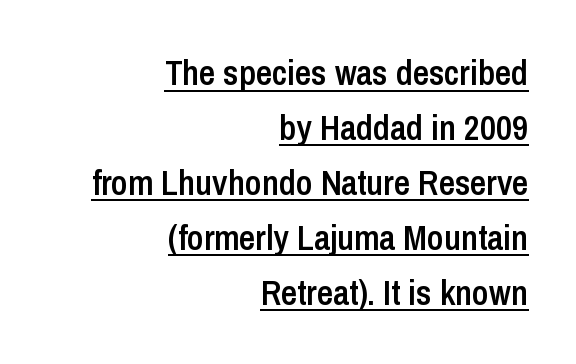
Q: Is the text bold? A: Semi-bold.
Q: Is the text italic (slanted)? A: No, it is upright.
Q: Is the typeface a serif or a sans-serif typeface? A: Sans-serif.
Q: Is the text underlined? A: Yes.
Q: How is the paragraph aligned? A: Right-aligned.
Q: Is the spacing between letters normal or unusually wide? A: Normal.
Q: Is the spacing between lines tight, normal or loose? A: Normal.
Q: Width (condensed, normal, or wide)? A: Condensed.
Q: Stroke contrast? A: Low.
Q: x-height? A: Medium.
Q: Monospaced? A: No.
